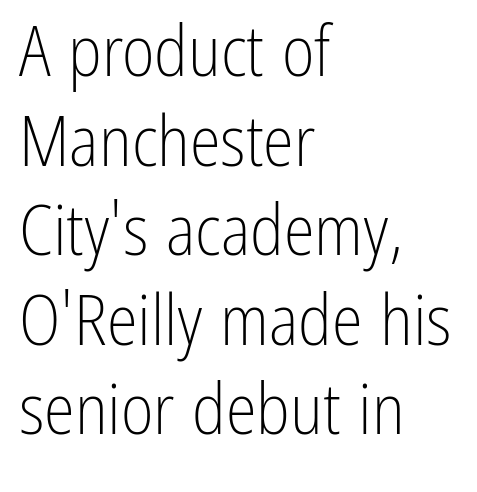
The letters carry no serifs — their stems end cleanly without finishing strokes. The typeface has the unassuming heft of standard copy or less. Compared with a centered layout, this one pins lines to the left instead. Quick note: interline space is typical.
